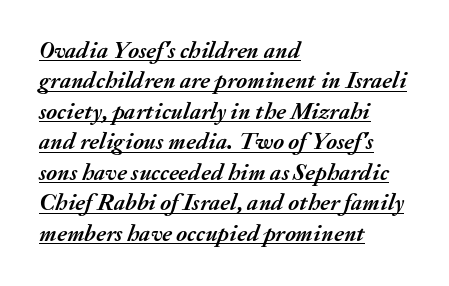
{"italic": "yes", "lean": "right", "slant_degrees": 20, "bold": "yes", "underline": "yes", "align": "left", "line_spacing": "normal", "line_spacing_ratio": 1.27, "letter_spacing": "normal", "letter_spacing_em": 0.0, "glyph_px": 24}
